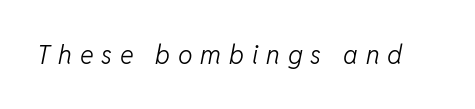
The rendering applies a slant to the glyphs. Just letters on the line, the space beneath them empty. Is the letter spacing exaggerated? Yes — the characters are pushed far apart. Bold? No — there's no thickening of the strokes.
